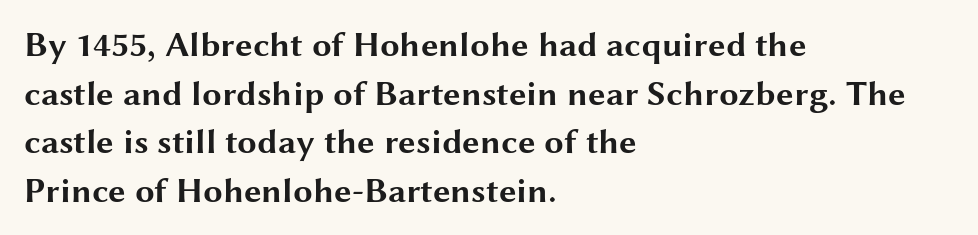
{"serif": "no", "italic": "no", "bold": "yes", "weight": "bold", "width": "wide", "stroke_contrast": "medium", "x_height": "medium", "monospaced": "no", "underline": "no", "align": "left", "line_spacing": "normal", "line_spacing_ratio": 1.39, "letter_spacing": "normal", "letter_spacing_em": 0.0, "glyph_px": 35}
